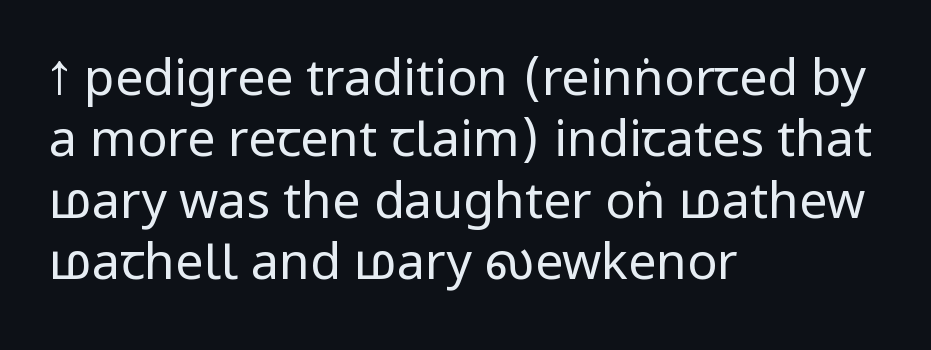
Is this a heavy cut? Hardly; it is regular or lighter. The characters display no serif detailing; their extremities are plain. Left-aligned paragraph, ragged on the right. Compared with typical body copy, the letter spacing here is the same. Words float on clear page, feet unadorned. Does the lettering tilt? It doesn't — this is upright.
